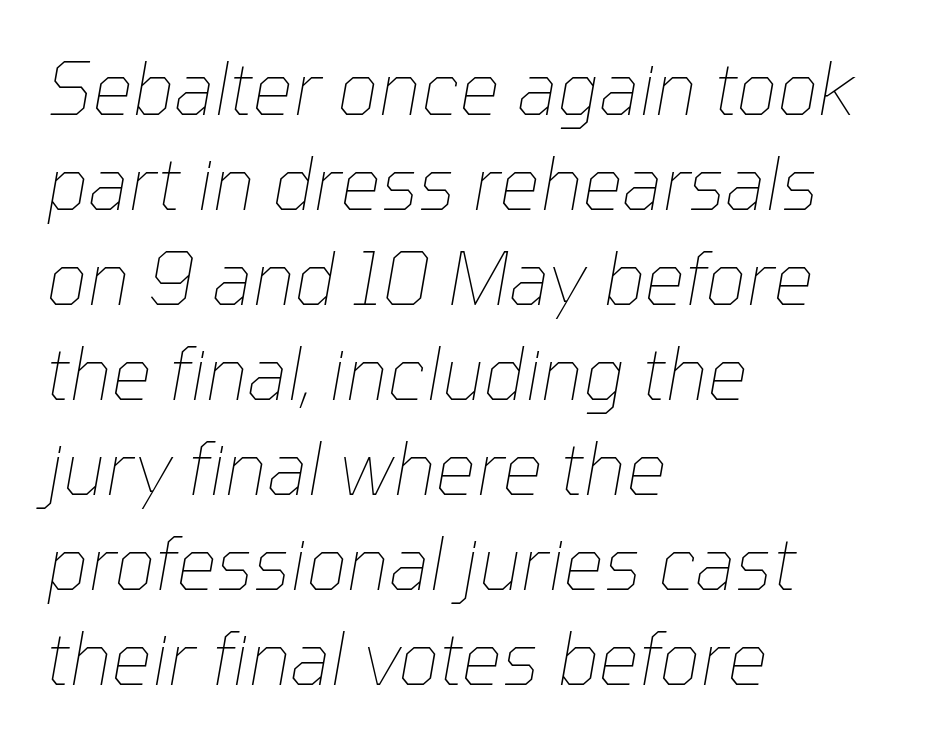
Q: Is the text bold? A: No.
Q: Is the text italic (slanted)? A: Yes, it leans right by about 10 degrees.
Q: Is the text underlined? A: No.
Q: How is the paragraph aligned? A: Left-aligned.
Q: Is the spacing between letters normal or unusually wide? A: Normal.
Q: Is the spacing between lines tight, normal or loose? A: Normal.
Q: Width (condensed, normal, or wide)? A: Normal.
Q: Stroke contrast? A: Low.
Q: x-height? A: Medium.
Q: Monospaced? A: No.
